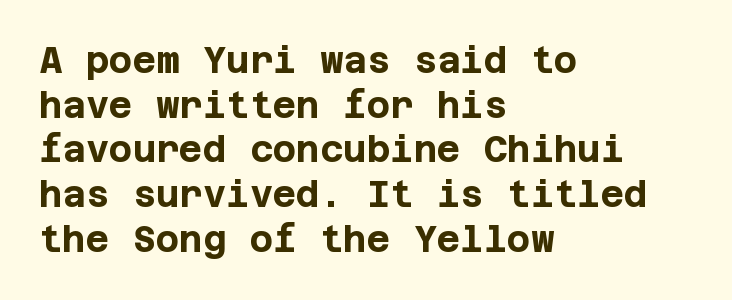
The image shows 36 px bold sans-serif type, upright; set left-aligned, line spacing 1.24x, normal letter spacing, not underlined; low stroke contrast and a large x-height.
